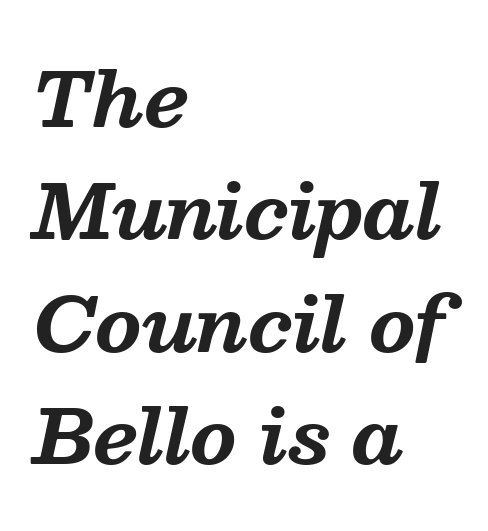
These lines are composed in type with serifs. The area under the type is left untouched. Interline gaps are of average width in this sample. The passage shown has conventional tracking throughout. The glyphs have the mass of a bold cut.
